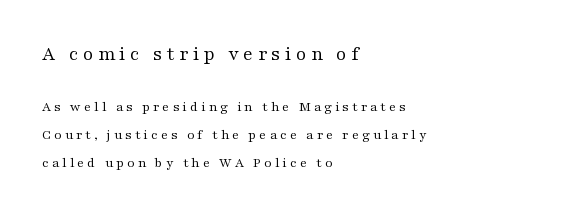
Stem width sits at or under what a default text font uses. The rendering shrinks the type as you move from the upper chunk to the lower. A typesetter would call this heavily tracked-out type. Reading down the block, your eye returns to a fixed left position each line.
